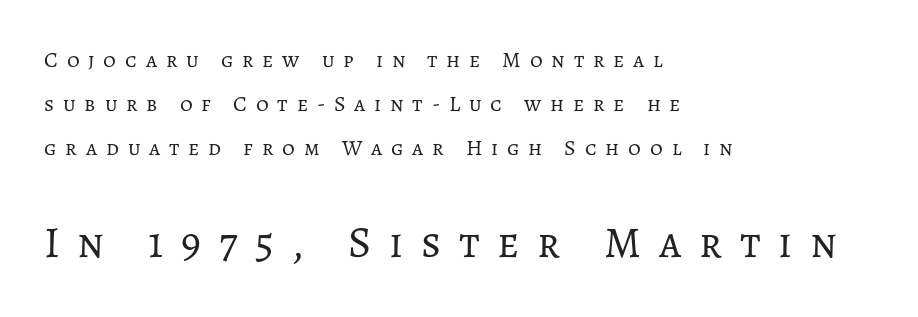
The image shows 44 px regular-weight type, upright; set left-aligned, loose line spacing (2.01x), unusually wide letter spacing (+0.4 em), not underlined; the second (bottom) block is 2.0x larger; low stroke contrast and a medium x-height.
